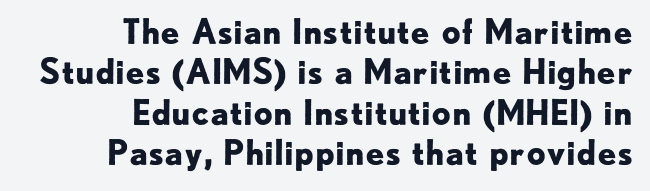
{"serif": "no", "italic": "no", "bold": "yes", "weight": "bold", "width": "normal", "stroke_contrast": "low", "x_height": "small", "monospaced": "no", "underline": "no", "align": "right", "line_spacing_ratio": 1.19, "letter_spacing": "normal", "letter_spacing_em": 0.0, "glyph_px": 34}
